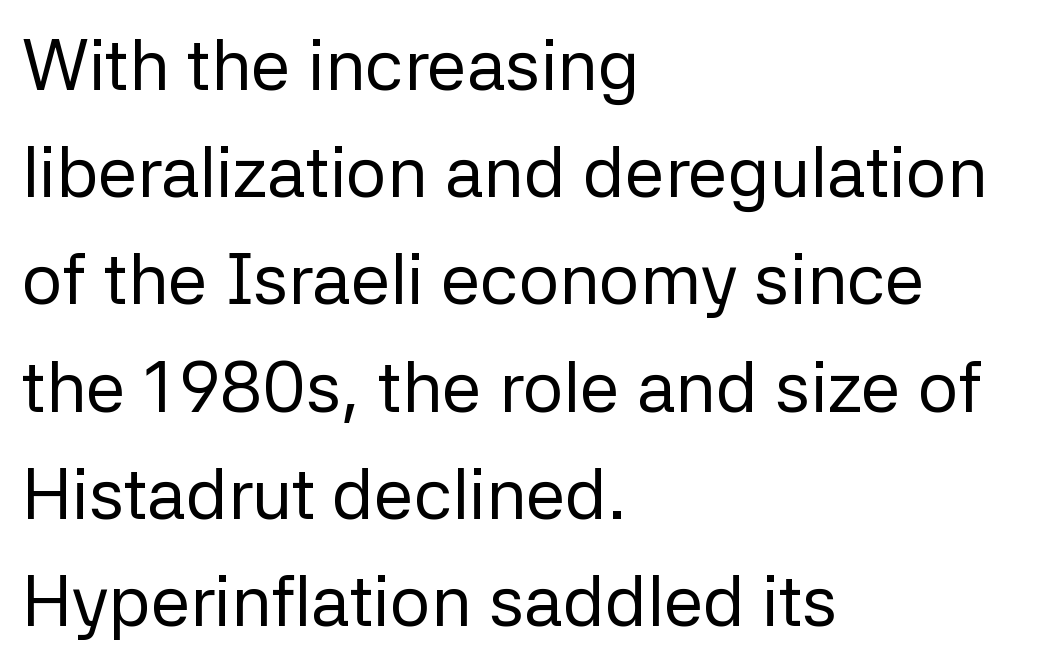
Q: Is the text bold? A: No.
Q: Is the text italic (slanted)? A: No, it is upright.
Q: Is the typeface a serif or a sans-serif typeface? A: Sans-serif.
Q: Is the text underlined? A: No.
Q: How is the paragraph aligned? A: Left-aligned.
Q: Is the spacing between letters normal or unusually wide? A: Normal.
Q: Is the spacing between lines tight, normal or loose? A: Normal.
Q: Width (condensed, normal, or wide)? A: Normal.
Q: Stroke contrast? A: Low.
Q: x-height? A: Medium.
Q: Monospaced? A: No.
